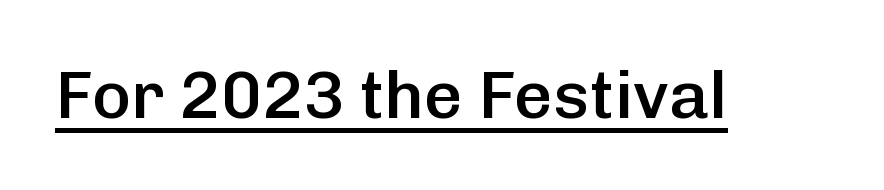
Does the type have serifs? No, each stem ends abruptly. Note the varied advance widths — an 'i' is clearly narrower than an 'm'. Designer's note — italics off, roman on. These characters rest on top of a visible drawn line.
